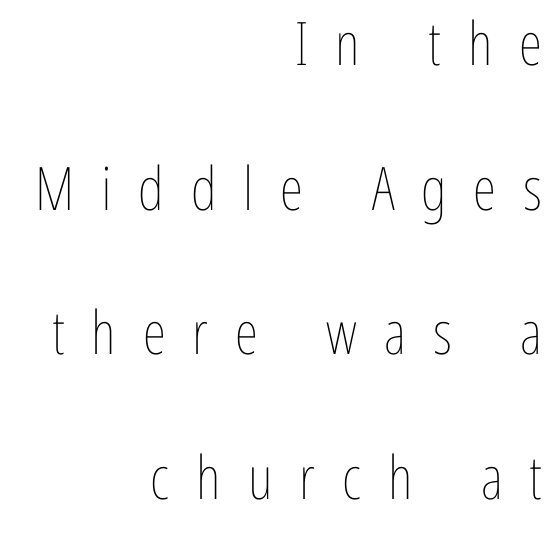
The image shows 60 px thin, condensed type, upright; set right-aligned, loose line spacing (2.41x), unusually wide letter spacing (+0.45 em), not underlined; low stroke contrast and a medium x-height.
